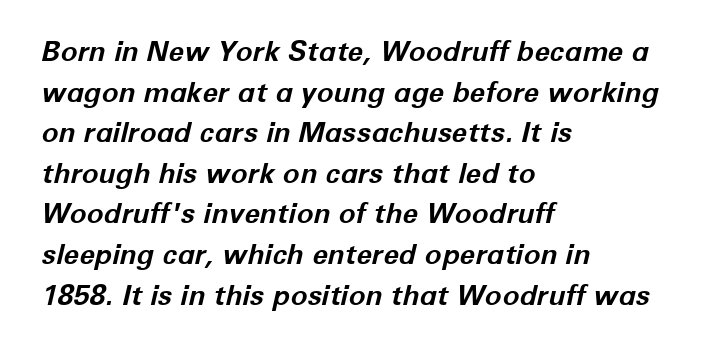
The image shows 28 px bold type, italic (leaning right); set left-aligned, normal line spacing (1.45x), normal letter spacing, not underlined; low stroke contrast and a medium x-height.
